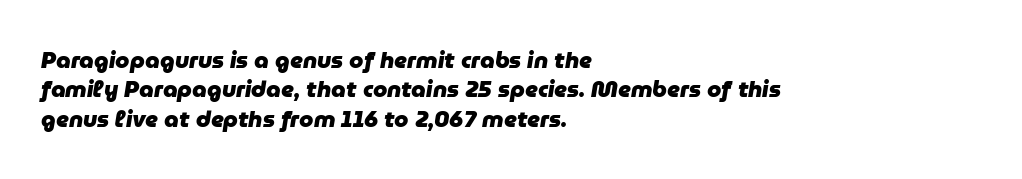
The image shows 23 px bold type, italic (leaning right); set left-aligned, normal line spacing (1.28x), normal letter spacing, not underlined.
